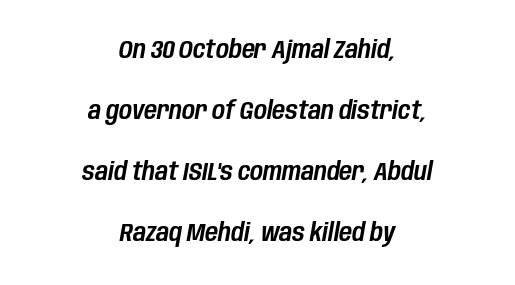
Q: Is the text italic (slanted)? A: Yes, it leans right by about 10 degrees.
Q: Is the text underlined? A: No.
Q: How is the paragraph aligned? A: Centered.
Q: Is the spacing between letters normal or unusually wide? A: Normal.
Q: Is the spacing between lines tight, normal or loose? A: Loose.
